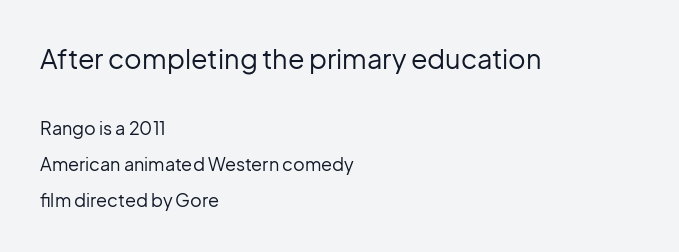
Compared with a centered layout, this one pins lines to the left instead. Vertically, the passage feels expansive, rows floating well apart. Stroke thickness stays within the range of a standard reading face or lighter. Each row of text sits above clean, open space. Nothing unusual about the tracking: characters are spaced as the font intends.
